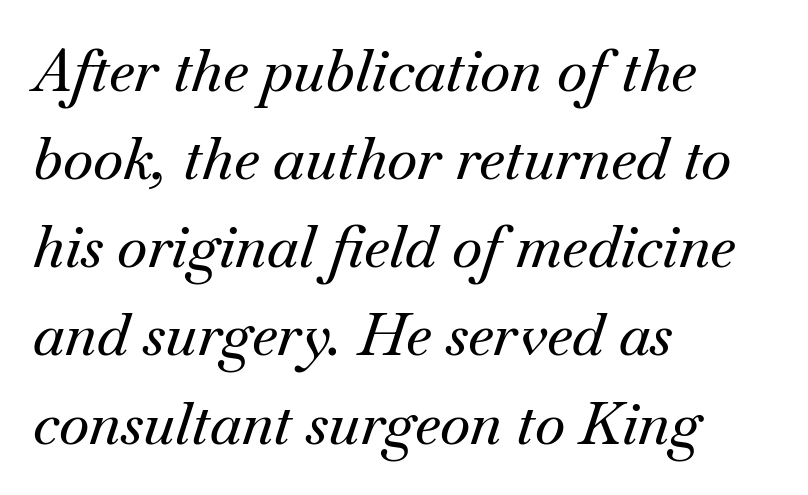
The image shows 58 px serif type, italic (leaning right); set left-aligned, normal line spacing (1.52x), normal letter spacing, not underlined; medium stroke contrast and a small x-height.
